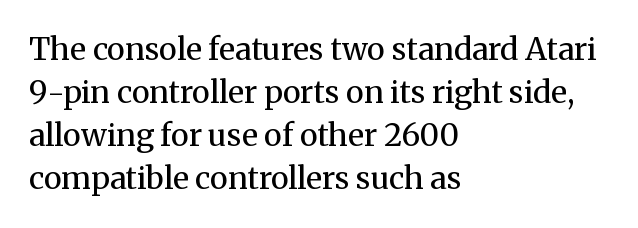
Q: Is the text bold? A: No.
Q: Is the text italic (slanted)? A: No, it is upright.
Q: Is the typeface a serif or a sans-serif typeface? A: Serif.
Q: Is the text underlined? A: No.
Q: How is the paragraph aligned? A: Left-aligned.
Q: Is the spacing between letters normal or unusually wide? A: Normal.
Q: Is the spacing between lines tight, normal or loose? A: Normal.
Q: Width (condensed, normal, or wide)? A: Normal.
Q: Stroke contrast? A: Medium.
Q: x-height? A: Medium.
Q: Monospaced? A: No.
